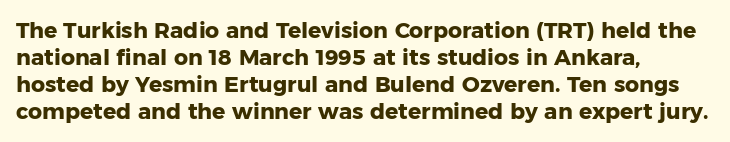
{"italic": "no", "bold": "yes", "underline": "no", "align": "left", "line_spacing_ratio": 1.23, "letter_spacing": "normal", "letter_spacing_em": 0.0, "glyph_px": 22}
